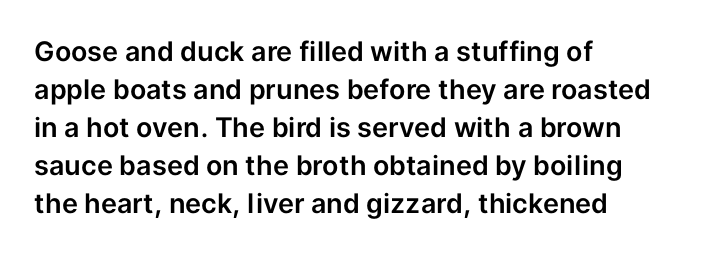
Q: Is the text italic (slanted)? A: No, it is upright.
Q: Is the text underlined? A: No.
Q: How is the paragraph aligned? A: Left-aligned.
Q: Is the spacing between letters normal or unusually wide? A: Normal.
Q: Is the spacing between lines tight, normal or loose? A: Normal.
